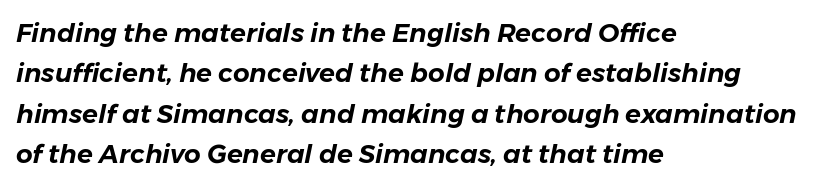
Q: Is the text italic (slanted)? A: Yes, it leans right by about 11 degrees.
Q: Is the text underlined? A: No.
Q: How is the paragraph aligned? A: Left-aligned.
Q: Is the spacing between letters normal or unusually wide? A: Normal.
Q: Is the spacing between lines tight, normal or loose? A: Normal.
